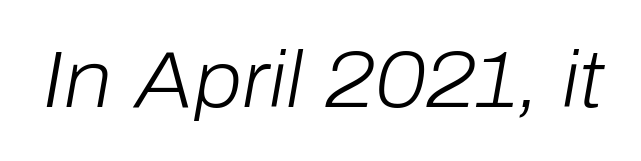
Q: Is the text bold? A: No.
Q: Is the text italic (slanted)? A: Yes, it leans right by about 10 degrees.
Q: Is the text underlined? A: No.
Q: Is the spacing between letters normal or unusually wide? A: Normal.
Q: Width (condensed, normal, or wide)? A: Normal.
Q: Stroke contrast? A: Low.
Q: x-height? A: Medium.
Q: Monospaced? A: No.
